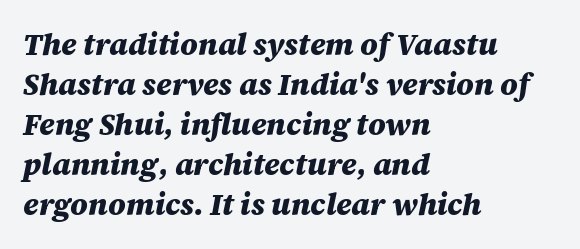
The string is rendered with underlining switched off. Whoever set this chose a conventional vertical rhythm. Looks like regular typesetting: each glyph gets only the width it needs. Default kerning and tracking; the words read as compact shapes. The lettering tilts uniformly, giving the passage an italic look.
